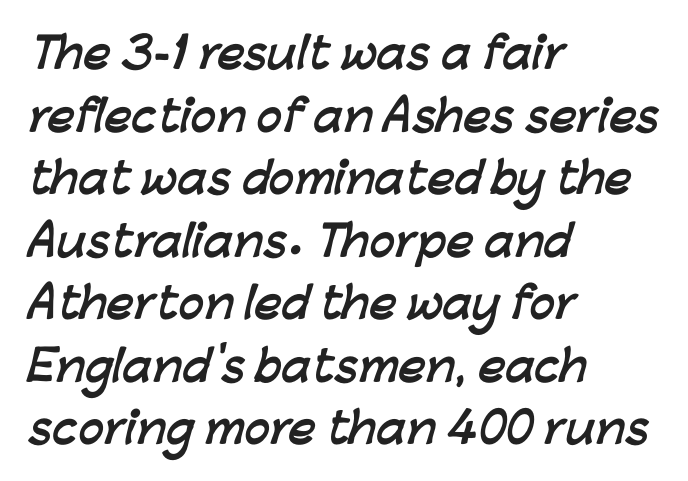
{"serif": "no", "bold": "yes", "weight": "semibold", "width": "normal", "stroke_contrast": "low", "x_height": "medium", "monospaced": "no", "underline": "no", "align": "left", "line_spacing": "normal", "line_spacing_ratio": 1.49, "letter_spacing": "normal", "letter_spacing_em": 0.0, "glyph_px": 42}
